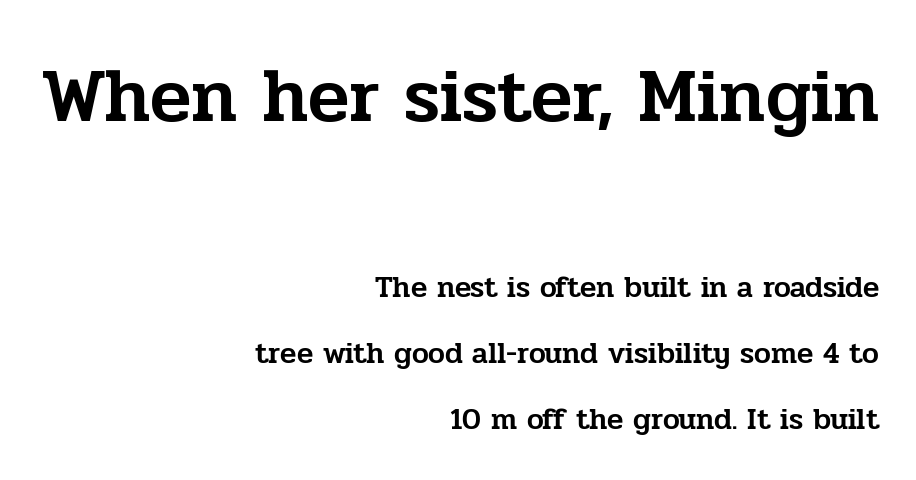
Q: Is the text italic (slanted)? A: No, it is upright.
Q: Is the typeface a serif or a sans-serif typeface? A: Serif.
Q: Is the text underlined? A: No.
Q: How is the paragraph aligned? A: Right-aligned.
Q: Is the spacing between letters normal or unusually wide? A: Normal.
Q: Is the spacing between lines tight, normal or loose? A: Loose.
Q: Which block of text is set in a larger size, the first (top) or the second (bottom)? A: The first (top) one.
Q: Width (condensed, normal, or wide)? A: Normal.
Q: Stroke contrast? A: Low.
Q: x-height? A: Medium.
Q: Monospaced? A: No.
